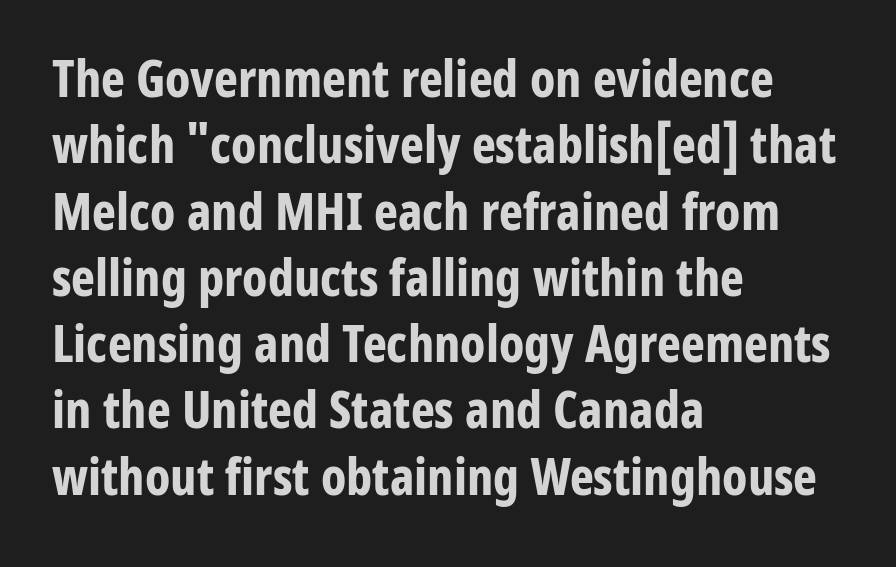
{"serif": "no", "italic": "no", "bold": "yes", "weight": "bold", "width": "condensed", "stroke_contrast": "low", "x_height": "medium", "monospaced": "no", "underline": "no", "align": "left", "line_spacing": "normal", "line_spacing_ratio": 1.3, "letter_spacing": "normal", "letter_spacing_em": 0.0, "glyph_px": 51}
